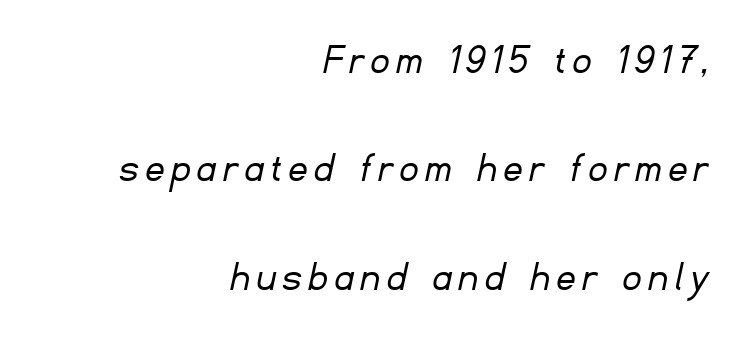
These lines are rendered in a variable-pitch font. A light-to-regular cut is what we see here. Baseline-to-baseline distance is far greater than the letter height. Notice how the passage keeps a crisp vertical edge on the right only.
